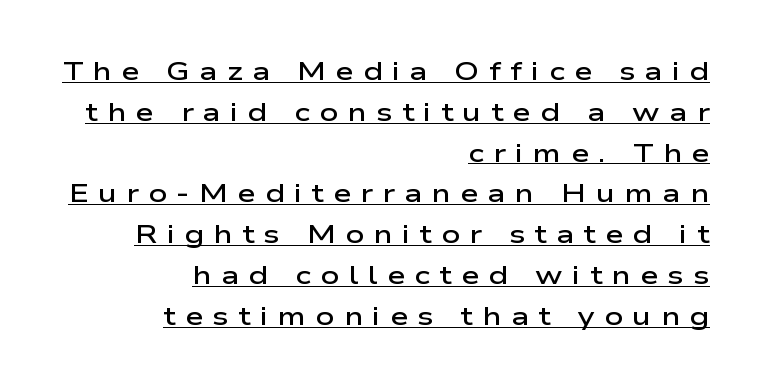
Q: Is the text bold? A: Semi-bold.
Q: Is the text italic (slanted)? A: No, it is upright.
Q: Is the text underlined? A: Yes.
Q: How is the paragraph aligned? A: Right-aligned.
Q: Is the spacing between letters normal or unusually wide? A: Unusually wide.
Q: Is the spacing between lines tight, normal or loose? A: Normal.
